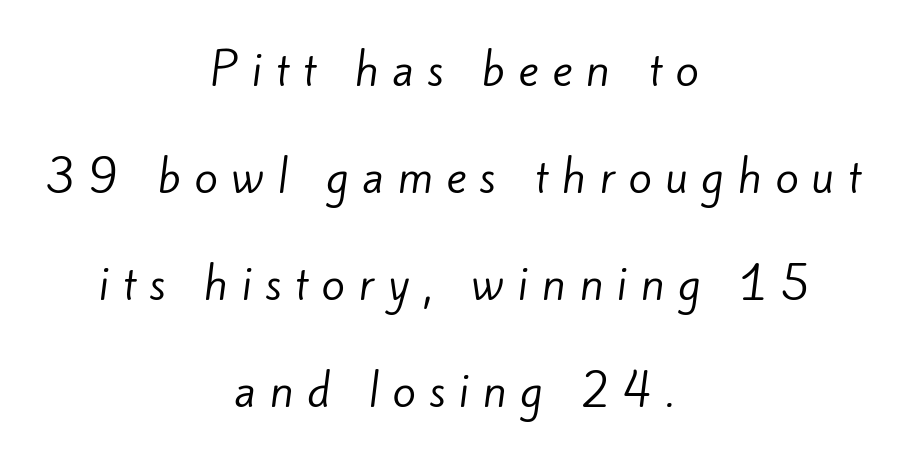
The image shows 43 px regular-weight sans-serif type; set centered, loose line spacing (2.49x), unusually wide letter spacing (+0.31 em), not underlined; low stroke contrast and a small x-height.
